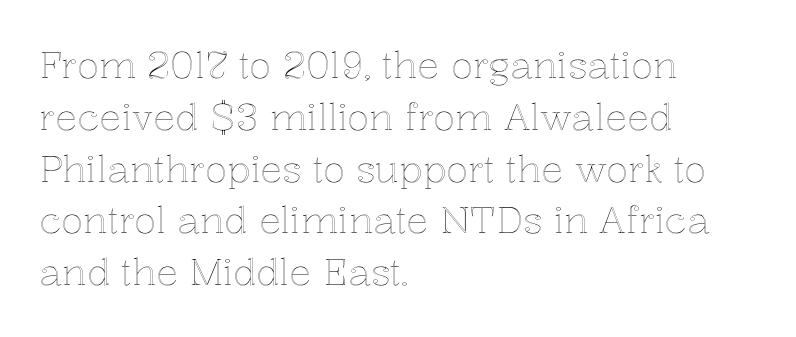
The block of text has a typical density, with ordinary space between rows. The gap between lines stays unmarked. Looks like regular typesetting: each glyph gets only the width it needs. This sample is left-justified, so line endings fall wherever the words run out. Tracking here is standard; glyphs follow each other at the usual distance. Rendered with straight, roman letterforms.
